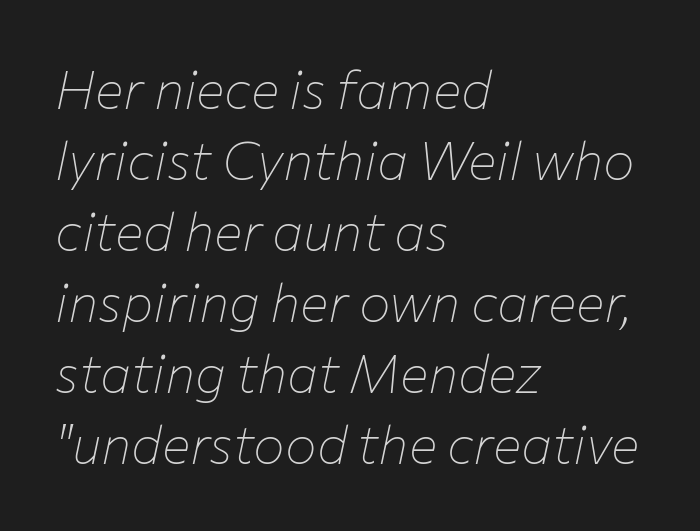
Q: Is the text bold? A: No.
Q: Is the text italic (slanted)? A: Yes, it leans right by about 12 degrees.
Q: Is the text underlined? A: No.
Q: How is the paragraph aligned? A: Left-aligned.
Q: Is the spacing between letters normal or unusually wide? A: Normal.
Q: Is the spacing between lines tight, normal or loose? A: Normal.
Q: Width (condensed, normal, or wide)? A: Normal.
Q: Stroke contrast? A: Low.
Q: x-height? A: Medium.
Q: Monospaced? A: No.
